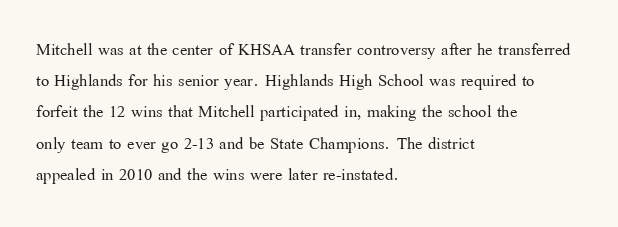
{"italic": "no", "bold": "no", "underline": "no", "align": "left", "line_spacing": "normal", "line_spacing_ratio": 1.42, "letter_spacing": "normal", "letter_spacing_em": 0.0, "glyph_px": 22}
